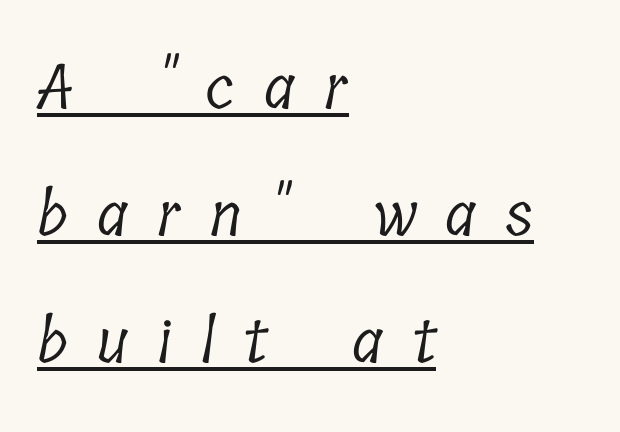
{"serif": "yes", "bold": "no", "weight": "light", "width": "condensed", "stroke_contrast": "low", "x_height": "medium", "monospaced": "no", "underline": "yes", "align": "left", "line_spacing": "loose", "line_spacing_ratio": 2.05, "letter_spacing": "wide", "letter_spacing_em": 0.47, "glyph_px": 62}
